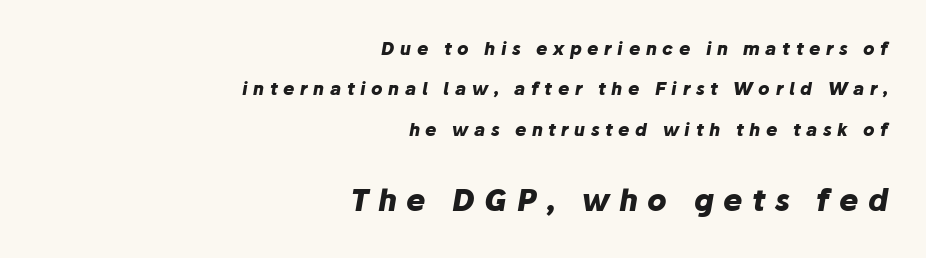
Observe the wide spacing: letters keep a clear distance from each other. Think of a printed novel: that variable character pitch is what you see here. Characters are canted at an angle relative to the baseline's perpendicular. Where is the straight margin? On the right.
